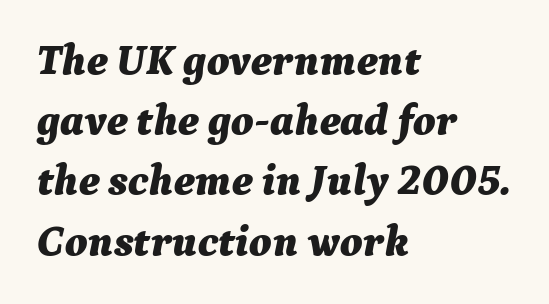
Q: Is the text bold? A: Yes.
Q: Is the text italic (slanted)? A: Yes, it leans right by about 9 degrees.
Q: Is the text underlined? A: No.
Q: How is the paragraph aligned? A: Left-aligned.
Q: Is the spacing between letters normal or unusually wide? A: Normal.
Q: Is the spacing between lines tight, normal or loose? A: Normal.
Q: Width (condensed, normal, or wide)? A: Normal.
Q: Stroke contrast? A: Medium.
Q: x-height? A: Medium.
Q: Monospaced? A: No.
